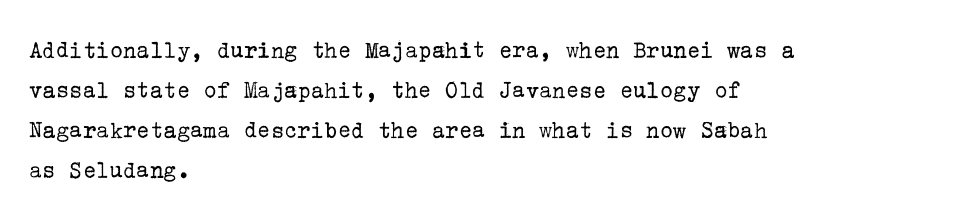
Q: Is the text bold? A: No.
Q: Is the text italic (slanted)? A: No, it is upright.
Q: Is the text underlined? A: No.
Q: How is the paragraph aligned? A: Left-aligned.
Q: Is the spacing between letters normal or unusually wide? A: Normal.
Q: Is the spacing between lines tight, normal or loose? A: Normal.
